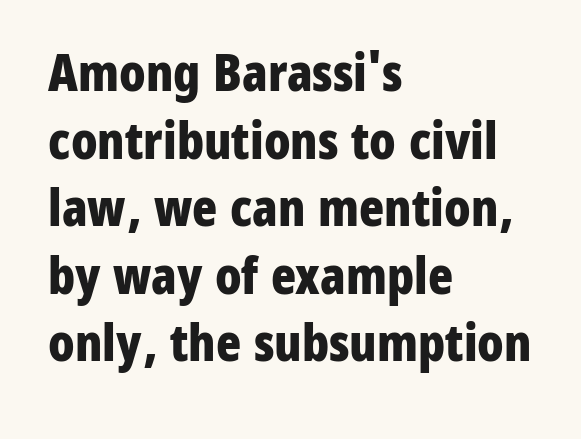
The image shows 52 px bold, condensed sans-serif type, upright; set left-aligned, normal line spacing (1.3x), normal letter spacing, not underlined; low stroke contrast and a medium x-height.
